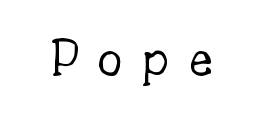
{"italic": "no", "bold": "no", "weight": "light", "width": "normal", "stroke_contrast": "low", "x_height": "small", "monospaced": "no", "underline": "no", "letter_spacing": "wide", "letter_spacing_em": 0.35, "glyph_px": 56}
